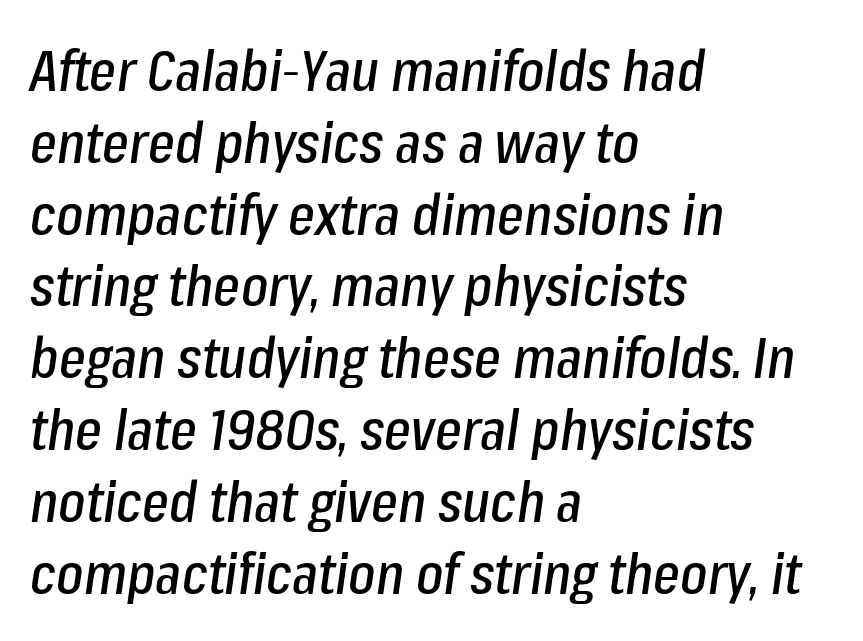
Q: Is the text italic (slanted)? A: Yes, it leans right by about 8 degrees.
Q: Is the text underlined? A: No.
Q: How is the paragraph aligned? A: Left-aligned.
Q: Is the spacing between letters normal or unusually wide? A: Normal.
Q: Is the spacing between lines tight, normal or loose? A: Normal.
Q: Width (condensed, normal, or wide)? A: Condensed.
Q: Stroke contrast? A: Low.
Q: x-height? A: Medium.
Q: Monospaced? A: No.
